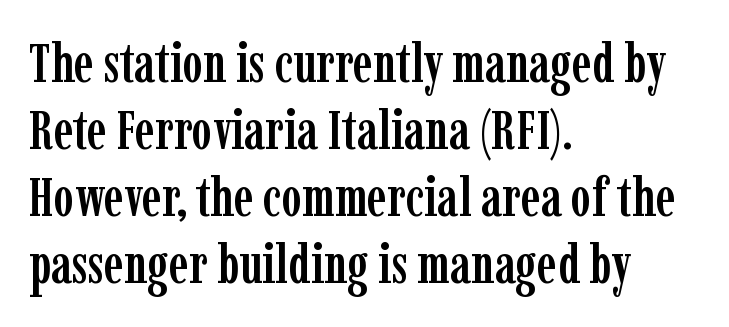
Is this a fixed-width face? No — the glyphs have proportional, varying widths. Are there feet on the stems? There are — it's a serif. Just letters on the line, the space beneath them empty. Designer's note — italics off, roman on. The rendering keeps characters at their native spacing.
